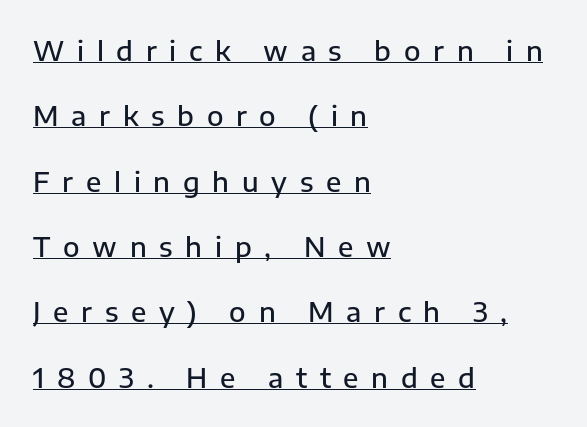
A continuous stroke trails under the words, as in a hyperlink. Honestly, the rows look like they've been pulled way apart. A classic flush-left, rag-right setting is used for this passage. How are the letters spaced? Widely, with obvious added tracking.
